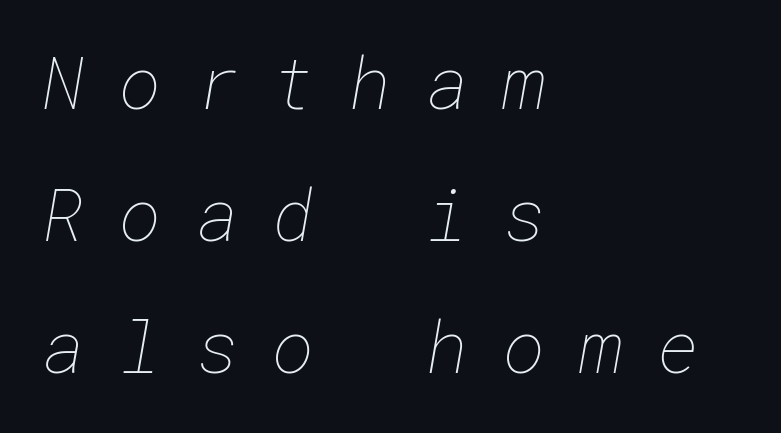
The rendering anchors every line to the left-hand side. Someone cranked the tracking dial way up on this one. Quick note: underline off. The strokes are not fattened; the text isn't bold.
